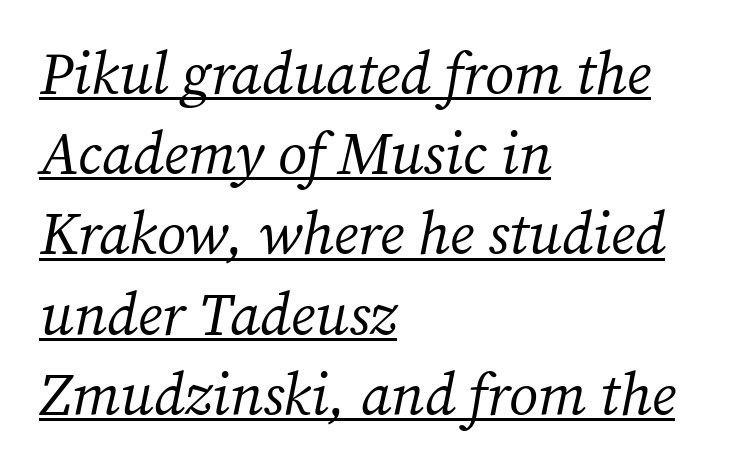
Q: Is the text bold? A: No.
Q: Is the text italic (slanted)? A: Yes, it leans right by about 12 degrees.
Q: Is the typeface a serif or a sans-serif typeface? A: Serif.
Q: Is the text underlined? A: Yes.
Q: How is the paragraph aligned? A: Left-aligned.
Q: Is the spacing between letters normal or unusually wide? A: Normal.
Q: Is the spacing between lines tight, normal or loose? A: Normal.
Q: Width (condensed, normal, or wide)? A: Normal.
Q: Stroke contrast? A: Medium.
Q: x-height? A: Medium.
Q: Monospaced? A: No.
